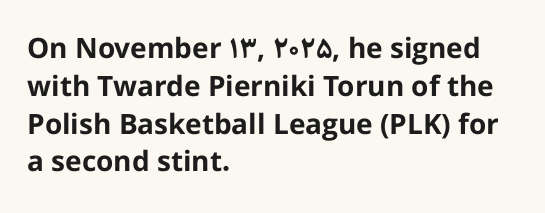
The image shows 28 px bold sans-serif type, upright; set left-aligned, normal line spacing (1.35x), normal letter spacing, not underlined; low stroke contrast and a medium x-height.
